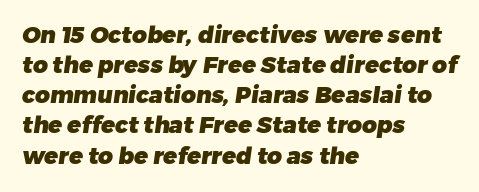
The image shows 23 px bold type; set left-aligned, normal line spacing (1.31x), normal letter spacing, not underlined.
